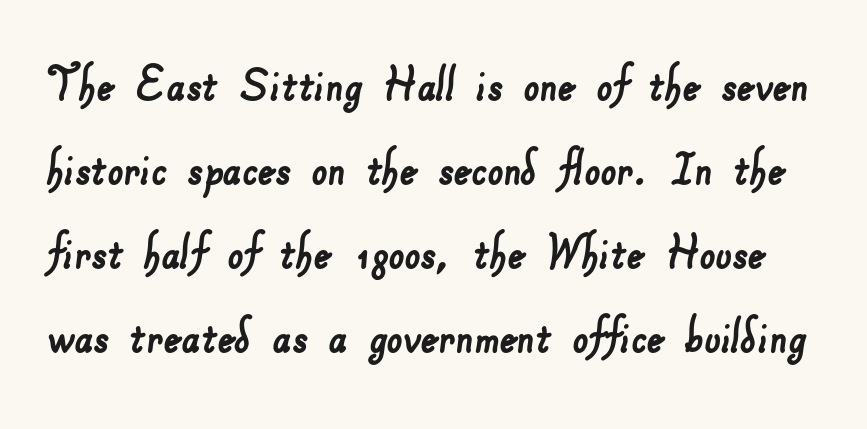
The image shows 56 px sans-serif type; set normal line spacing (1.5x), normal letter spacing, not underlined; low stroke contrast and a small x-height.
